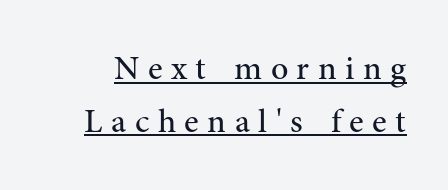
Q: Is the text bold? A: No.
Q: Is the text italic (slanted)? A: No, it is upright.
Q: Is the typeface a serif or a sans-serif typeface? A: Serif.
Q: Is the text underlined? A: Yes.
Q: Is the spacing between letters normal or unusually wide? A: Unusually wide.
Q: Is the spacing between lines tight, normal or loose? A: Normal.
Q: Width (condensed, normal, or wide)? A: Normal.
Q: Stroke contrast? A: Medium.
Q: x-height? A: Medium.
Q: Monospaced? A: No.
